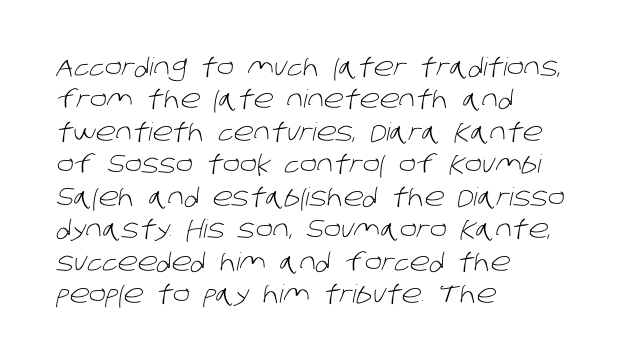
{"bold": "no", "underline": "no", "align": "left", "line_spacing": "normal", "line_spacing_ratio": 1.3, "letter_spacing": "normal", "letter_spacing_em": 0.0, "glyph_px": 25}
